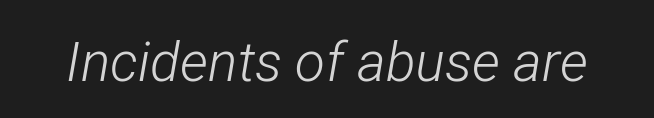
{"italic": "yes", "lean": "right", "slant_degrees": 12, "bold": "no", "weight": "light", "width": "condensed", "stroke_contrast": "low", "x_height": "medium", "monospaced": "no", "underline": "no", "letter_spacing": "normal", "letter_spacing_em": 0.0, "glyph_px": 55}
